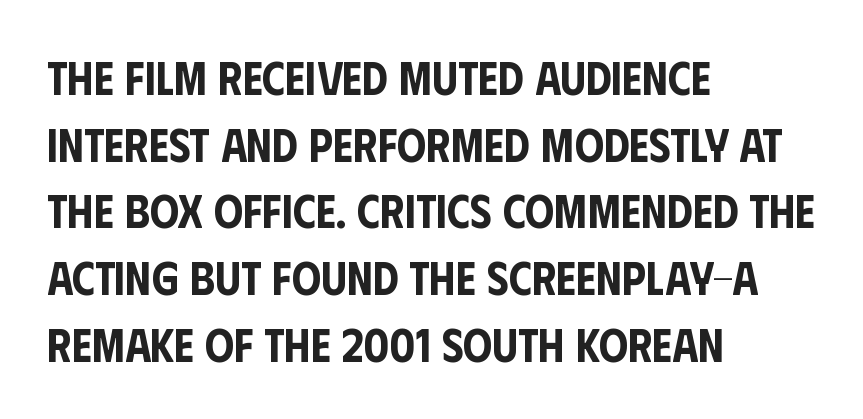
Vertically, the passage feels balanced, rows spaced as you'd expect. These lines keep a tight, regular rhythm from letter to letter. The glyphs are unaccompanied by any horizontal stroke below them. In CSS terms this would be text-align: left. This sample uses a sans-serif face. Varying glyph widths throughout — classic text-font behaviour.
